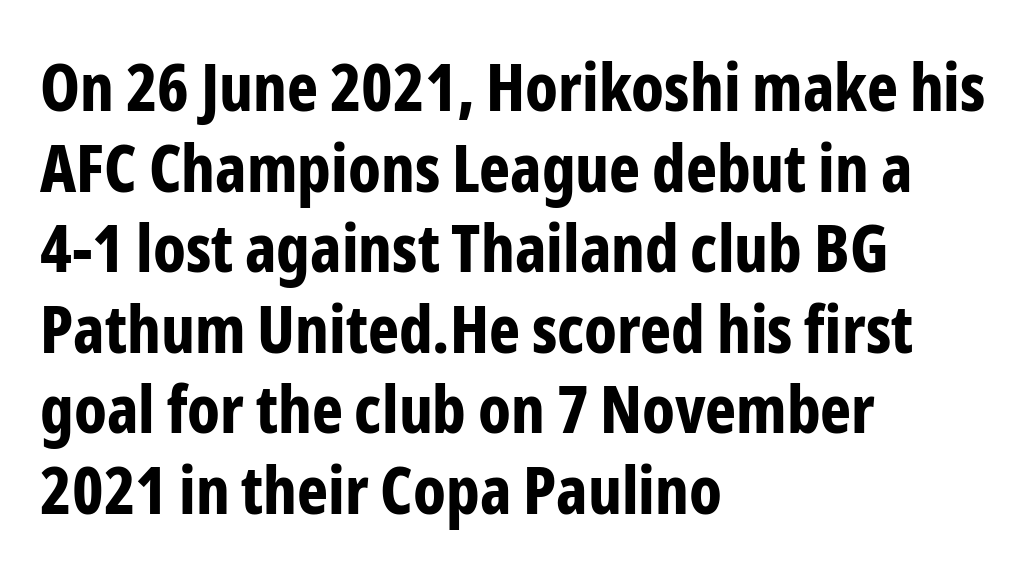
Q: Is the text bold? A: Yes.
Q: Is the text italic (slanted)? A: No, it is upright.
Q: Is the typeface a serif or a sans-serif typeface? A: Sans-serif.
Q: Is the text underlined? A: No.
Q: How is the paragraph aligned? A: Left-aligned.
Q: Is the spacing between letters normal or unusually wide? A: Normal.
Q: Width (condensed, normal, or wide)? A: Condensed.
Q: Stroke contrast? A: Low.
Q: x-height? A: Medium.
Q: Monospaced? A: No.
